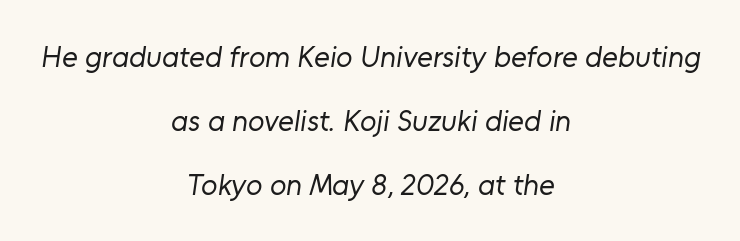
Q: Is the text bold? A: No.
Q: Is the typeface a serif or a sans-serif typeface? A: Sans-serif.
Q: Is the text underlined? A: No.
Q: How is the paragraph aligned? A: Centered.
Q: Is the spacing between letters normal or unusually wide? A: Normal.
Q: Is the spacing between lines tight, normal or loose? A: Loose.
Q: Width (condensed, normal, or wide)? A: Normal.
Q: Stroke contrast? A: Low.
Q: x-height? A: Medium.
Q: Monospaced? A: No.
